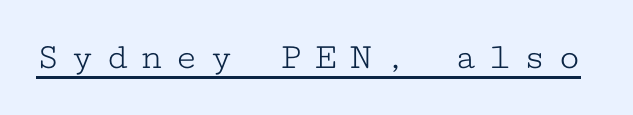
The words here are underlined. Stem width sits at or under what a default text font uses. Words appear elongated and porous because spacing is wide. Serifs: yes, visible at the terminals of the letterforms. Every character here occupies the same horizontal width, giving the sample a typewriter-like rhythm. Italic: no, the glyphs are upright roman.
